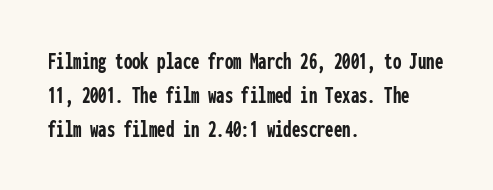
Check under the words: just untouched page. The lettering stays uniformly vertical, giving the passage a roman look. Does the weight exceed regular? Yes, all the way to bold. Leading: standard.
